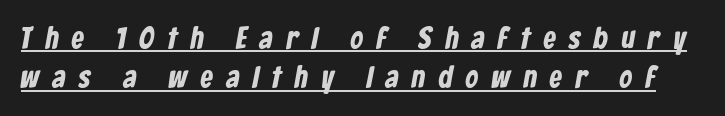
Q: Is the text bold? A: Yes.
Q: Is the typeface a serif or a sans-serif typeface? A: Sans-serif.
Q: Is the text underlined? A: Yes.
Q: Is the spacing between letters normal or unusually wide? A: Unusually wide.
Q: Is the spacing between lines tight, normal or loose? A: Normal.
Q: Width (condensed, normal, or wide)? A: Condensed.
Q: Stroke contrast? A: Low.
Q: x-height? A: Medium.
Q: Monospaced? A: No.
